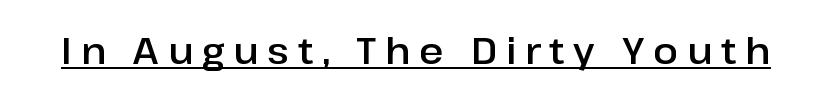
The image shows 37 px sans-serif type, upright; set unusually wide letter spacing (+0.24 em), underlined; low stroke contrast and a medium x-height.
